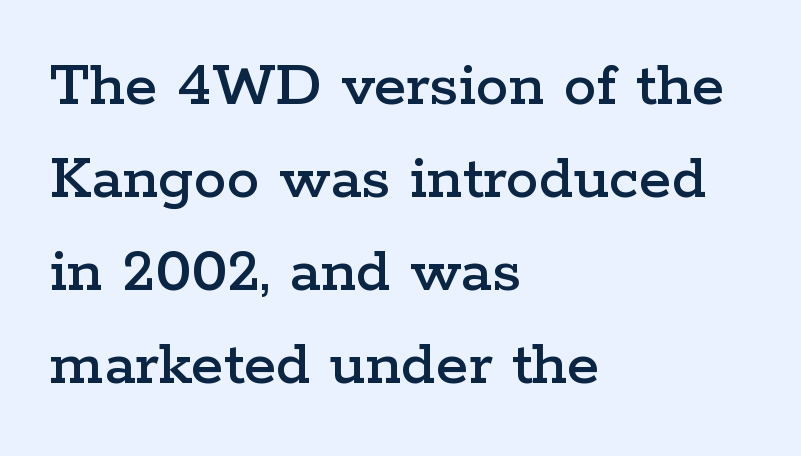
Q: Is the text italic (slanted)? A: No, it is upright.
Q: Is the typeface a serif or a sans-serif typeface? A: Serif.
Q: Is the text underlined? A: No.
Q: How is the paragraph aligned? A: Left-aligned.
Q: Is the spacing between letters normal or unusually wide? A: Normal.
Q: Is the spacing between lines tight, normal or loose? A: Normal.
Q: Width (condensed, normal, or wide)? A: Wide.
Q: Stroke contrast? A: Low.
Q: x-height? A: Medium.
Q: Monospaced? A: No.
